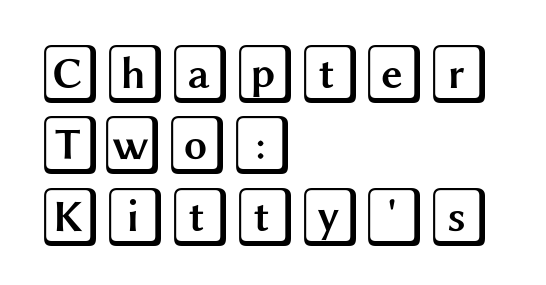
Q: Is the text italic (slanted)? A: No, it is upright.
Q: Is the text underlined? A: No.
Q: How is the paragraph aligned? A: Left-aligned.
Q: Is the spacing between letters normal or unusually wide? A: Normal.
Q: Width (condensed, normal, or wide)? A: Wide.
Q: x-height? A: Large.
